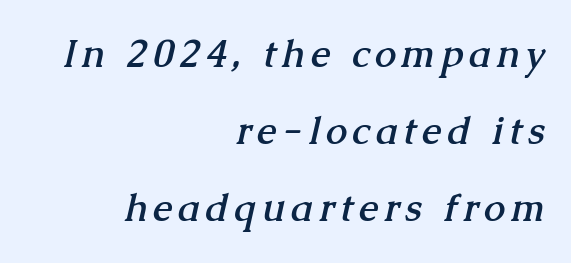
The image shows 38 px semibold serif type; set right-aligned, loose line spacing (2.03x), not underlined; medium stroke contrast and a medium x-height.
